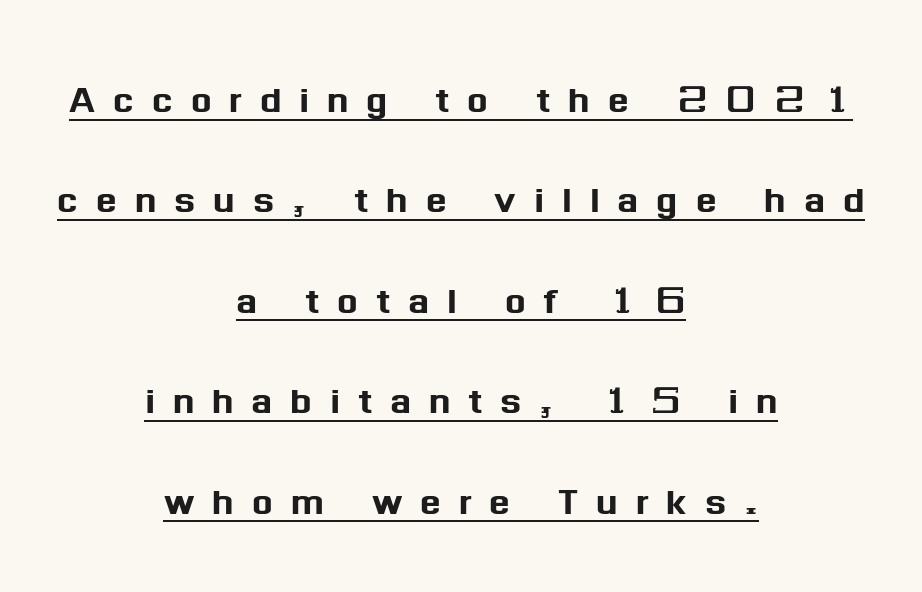
{"serif": "no", "italic": "no", "width": "normal", "stroke_contrast": "medium", "x_height": "medium", "monospaced": "no", "underline": "yes", "align": "center", "line_spacing": "loose", "line_spacing_ratio": 2.05, "letter_spacing": "wide", "letter_spacing_em": 0.36, "glyph_px": 49}
